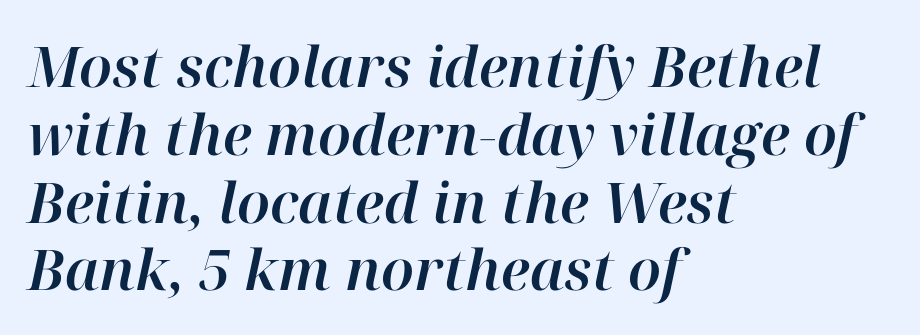
Q: Is the text italic (slanted)? A: Yes, it leans right by about 12 degrees.
Q: Is the text underlined? A: No.
Q: How is the paragraph aligned? A: Left-aligned.
Q: Is the spacing between letters normal or unusually wide? A: Normal.
Q: Width (condensed, normal, or wide)? A: Normal.
Q: Stroke contrast? A: High.
Q: x-height? A: Medium.
Q: Monospaced? A: No.
